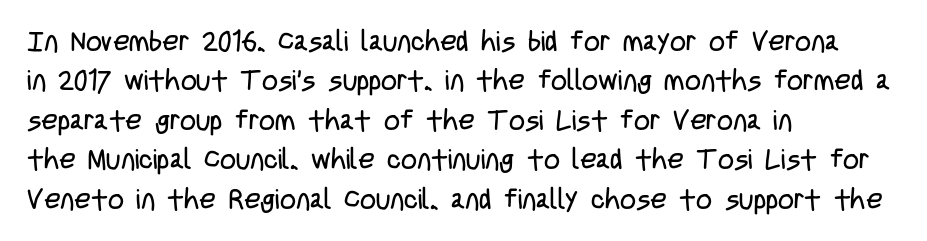
The image shows 28 px regular-weight, condensed sans-serif type, upright; set left-aligned, normal line spacing (1.41x), normal letter spacing, not underlined; low stroke contrast and a large x-height.
